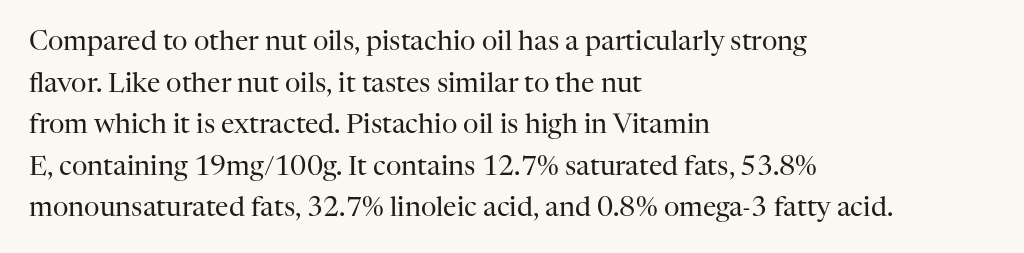
Q: Is the text bold? A: No.
Q: Is the text italic (slanted)? A: No, it is upright.
Q: Is the text underlined? A: No.
Q: How is the paragraph aligned? A: Left-aligned.
Q: Is the spacing between letters normal or unusually wide? A: Normal.
Q: Is the spacing between lines tight, normal or loose? A: Normal.
